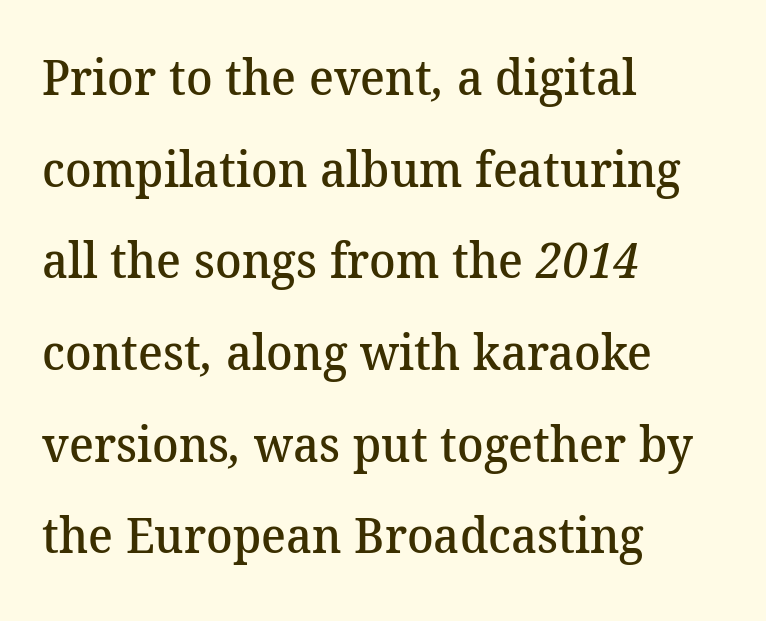
The image shows 49 px semibold serif type; set left-aligned, line spacing 1.87x, normal letter spacing, not underlined; medium stroke contrast and a medium x-height.
